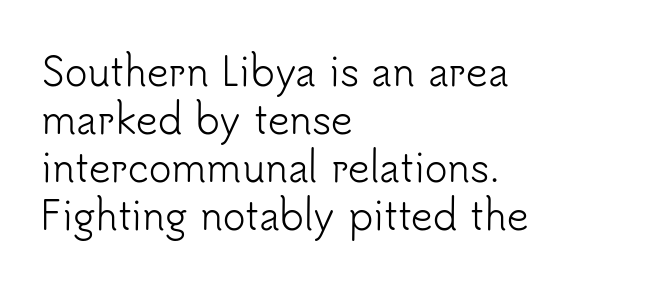
Q: Is the text bold? A: No.
Q: Is the text italic (slanted)? A: No, it is upright.
Q: Is the typeface a serif or a sans-serif typeface? A: Sans-serif.
Q: Is the text underlined? A: No.
Q: How is the paragraph aligned? A: Left-aligned.
Q: Is the spacing between letters normal or unusually wide? A: Normal.
Q: Is the spacing between lines tight, normal or loose? A: Normal.
Q: Width (condensed, normal, or wide)? A: Normal.
Q: Stroke contrast? A: Low.
Q: x-height? A: Small.
Q: Monospaced? A: No.
